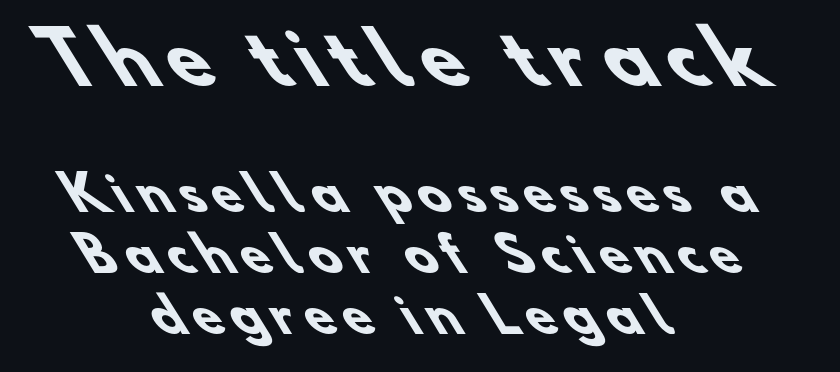
The image shows 70 px heavy sans-serif type; set centered, normal line spacing (1.29x), unusually wide letter spacing (+0.2 em), not underlined; the first (top) block is 1.49x larger; low stroke contrast and a small x-height.
